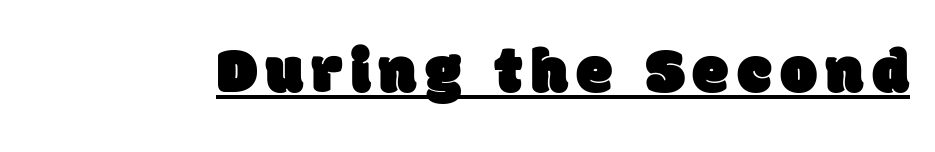
Q: Is the typeface a serif or a sans-serif typeface? A: Sans-serif.
Q: Is the text underlined? A: Yes.
Q: Width (condensed, normal, or wide)? A: Normal.
Q: Stroke contrast? A: Low.
Q: x-height? A: Large.
Q: Monospaced? A: No.
